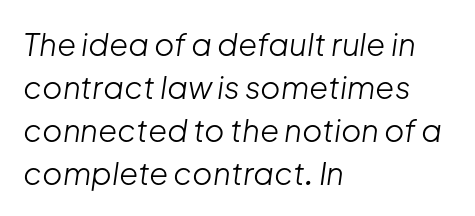
Q: Is the text bold? A: No.
Q: Is the text italic (slanted)? A: Yes, it leans right by about 8 degrees.
Q: Is the text underlined? A: No.
Q: How is the paragraph aligned? A: Left-aligned.
Q: Is the spacing between letters normal or unusually wide? A: Normal.
Q: Is the spacing between lines tight, normal or loose? A: Normal.
Q: Width (condensed, normal, or wide)? A: Normal.
Q: Stroke contrast? A: Low.
Q: x-height? A: Medium.
Q: Monospaced? A: No.
